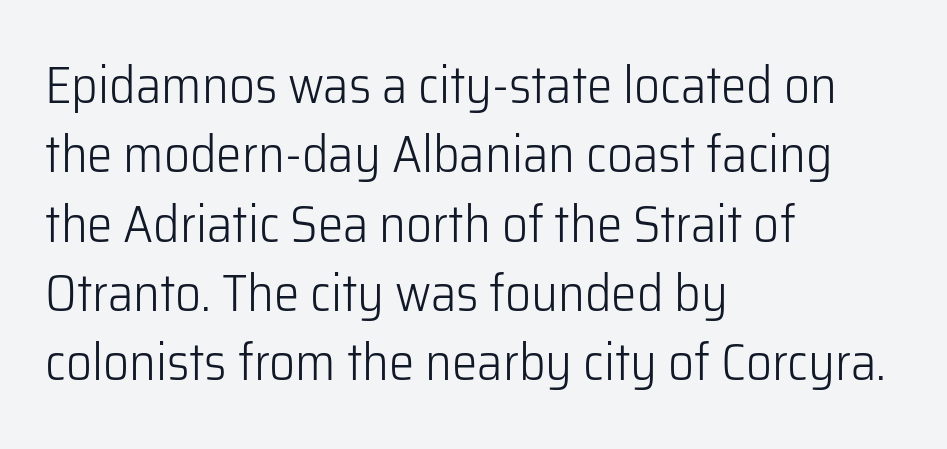
Q: Is the text bold? A: No.
Q: Is the text italic (slanted)? A: No, it is upright.
Q: Is the typeface a serif or a sans-serif typeface? A: Sans-serif.
Q: Is the text underlined? A: No.
Q: How is the paragraph aligned? A: Left-aligned.
Q: Is the spacing between letters normal or unusually wide? A: Normal.
Q: Is the spacing between lines tight, normal or loose? A: Normal.
Q: Width (condensed, normal, or wide)? A: Normal.
Q: Stroke contrast? A: Low.
Q: x-height? A: Medium.
Q: Monospaced? A: No.
